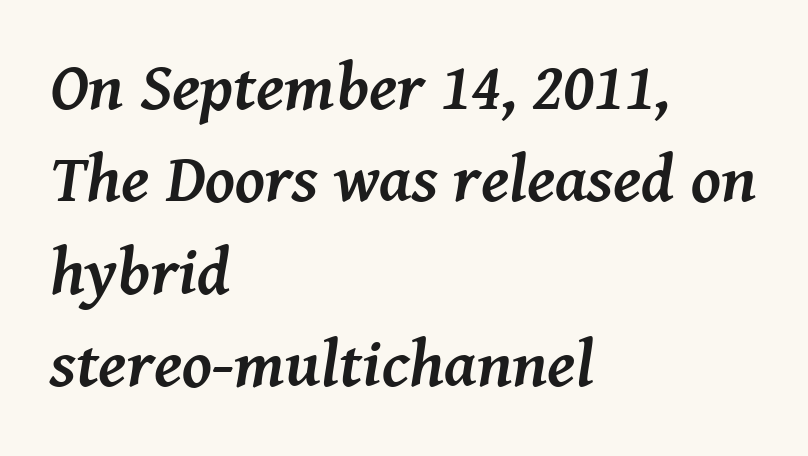
{"serif": "yes", "italic": "yes", "lean": "right", "slant_degrees": 8, "bold": "yes", "weight": "semibold", "width": "normal", "stroke_contrast": "medium", "x_height": "medium", "monospaced": "no", "underline": "no", "align": "left", "line_spacing": "normal", "line_spacing_ratio": 1.38, "letter_spacing": "normal", "letter_spacing_em": 0.0, "glyph_px": 67}
